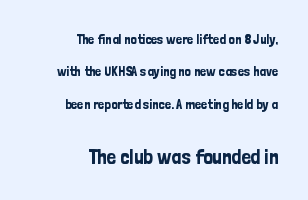
Q: Is the text italic (slanted)? A: No, it is upright.
Q: Is the text underlined? A: No.
Q: How is the paragraph aligned? A: Right-aligned.
Q: Is the spacing between letters normal or unusually wide? A: Normal.
Q: Is the spacing between lines tight, normal or loose? A: Loose.
Q: Which block of text is set in a larger size, the first (top) or the second (bottom)? A: The second (bottom) one.
